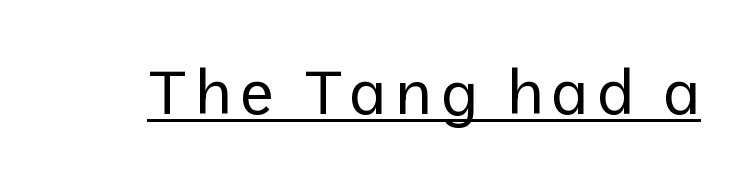
The image shows 61 px regular-weight sans-serif type, upright; set underlined; low stroke contrast and a medium x-height.
